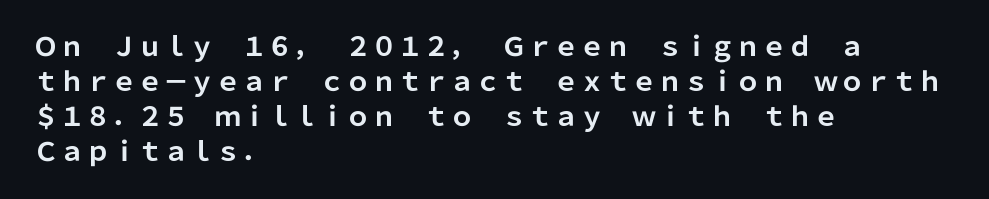
{"italic": "no", "bold": "yes", "underline": "no", "align": "left", "line_spacing": "normal", "line_spacing_ratio": 1.35, "letter_spacing": "normal", "letter_spacing_em": 0.0, "glyph_px": 26}
